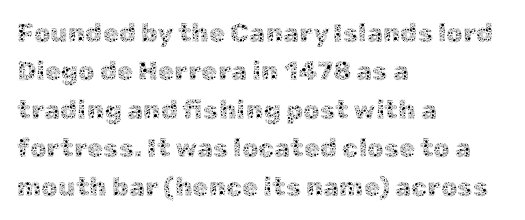
Leftover space on each line is placed entirely after the last word. The font sits on the lighter half of the weight spectrum, regular included. Here the glyphs are tracked normally, forming tight word shapes. Evenly set lines give the paragraph a standard silhouette. The area under the type is left untouched. The letters stand upright; this is a roman face.
